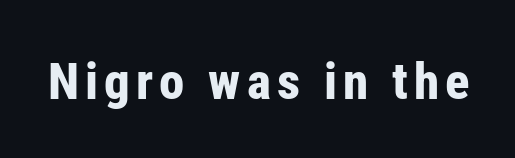
The image shows 51 px bold, condensed sans-serif type, upright; set not underlined; low stroke contrast and a medium x-height.
